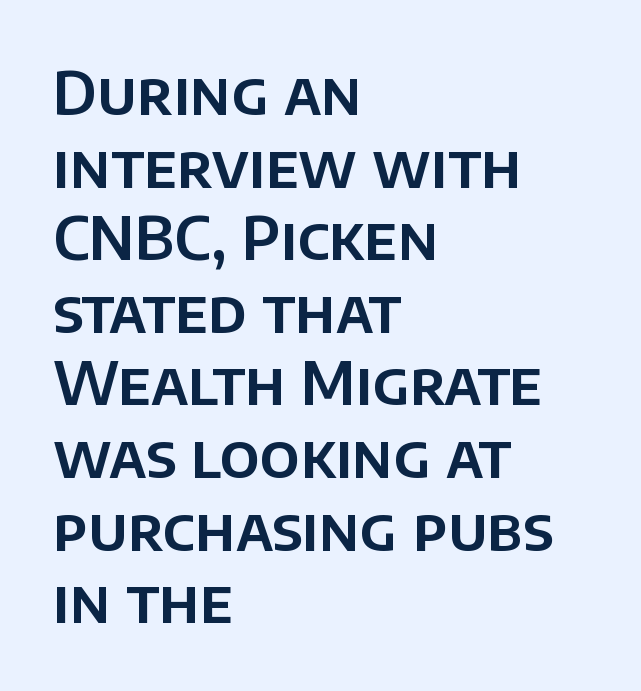
Descenders hang freely into open space. Between one letter and the next there's only the usual sliver of space. Each letter keeps its own natural width here, so spacing adapts to shape. The face used here is a sans, in the tradition of grotesques and geometrics. You can tell it's not italic because the verticals are truly vertical.
